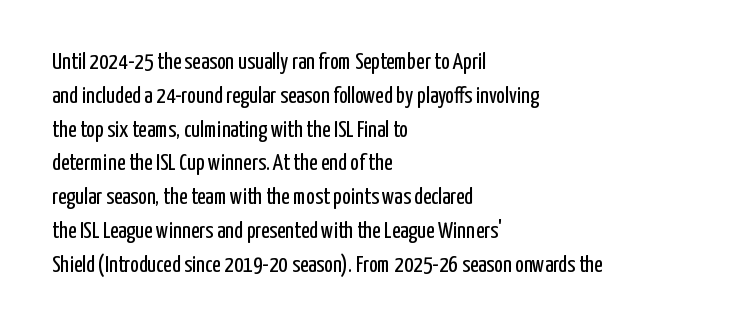
{"italic": "no", "bold": "no", "underline": "no", "align": "left", "line_spacing": "normal", "line_spacing_ratio": 1.47, "letter_spacing": "normal", "letter_spacing_em": 0.0, "glyph_px": 23}
